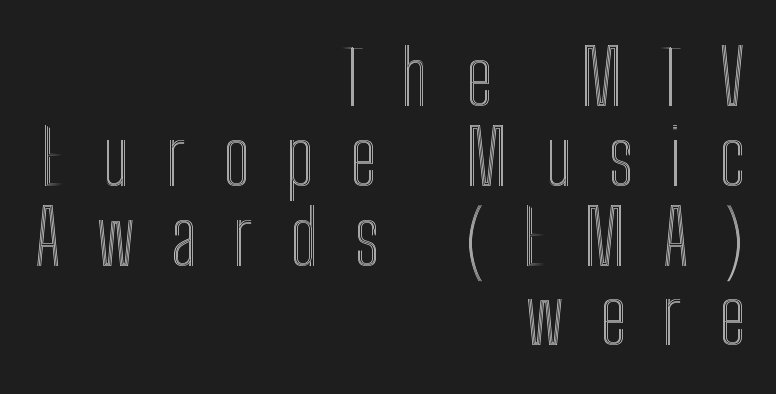
The passage shown is typed in a proportional face where columns would drift. Check under the words: just untouched page. Spacing between characters has been opened up far beyond the box default. The rag falls on the left side of this text block. Nope, not italic — everything's standing straight. Whoever set this chose condensed vertical rhythm over breathing room.
